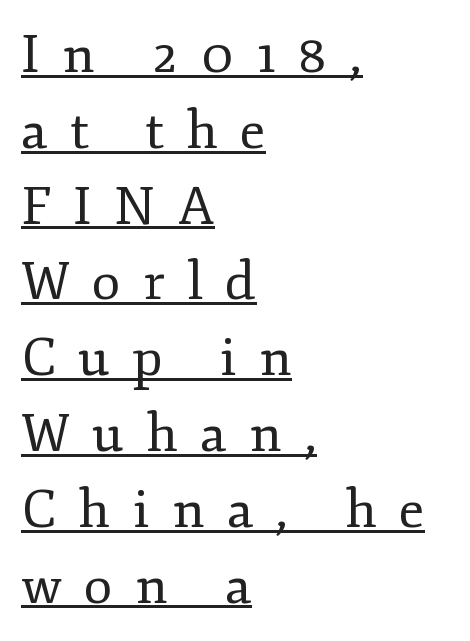
Line spacing here is normal. No extra ink here — the face is not bold. In designer terms, the underline attribute is active on this setting. This sample is left-justified, so line endings fall wherever the words run out. Glyph-to-glyph distance is far greater than everyday printed text.
